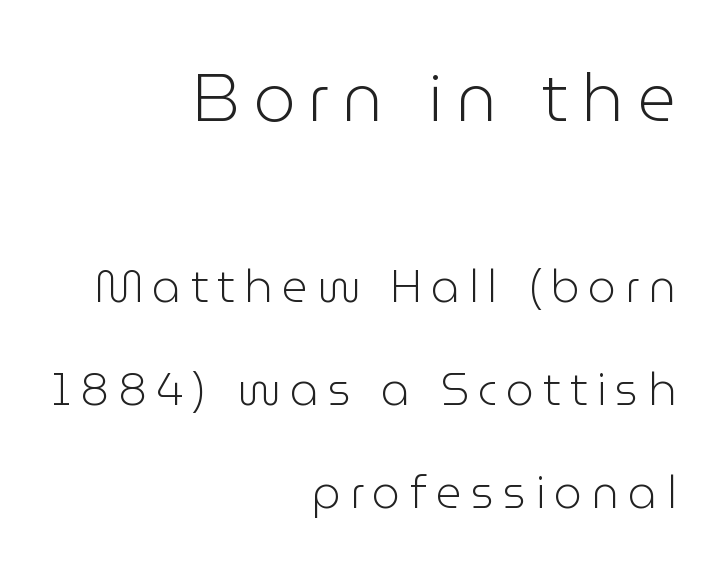
The line texture is sparse and dotted thanks to wide tracking. The lines in this sample share a right terminus and differ only in where they begin. Rendered with straight, roman letterforms. To sum up the face: it is a sans, with no serifs. Stems here are at most as thick as an everyday book face.
